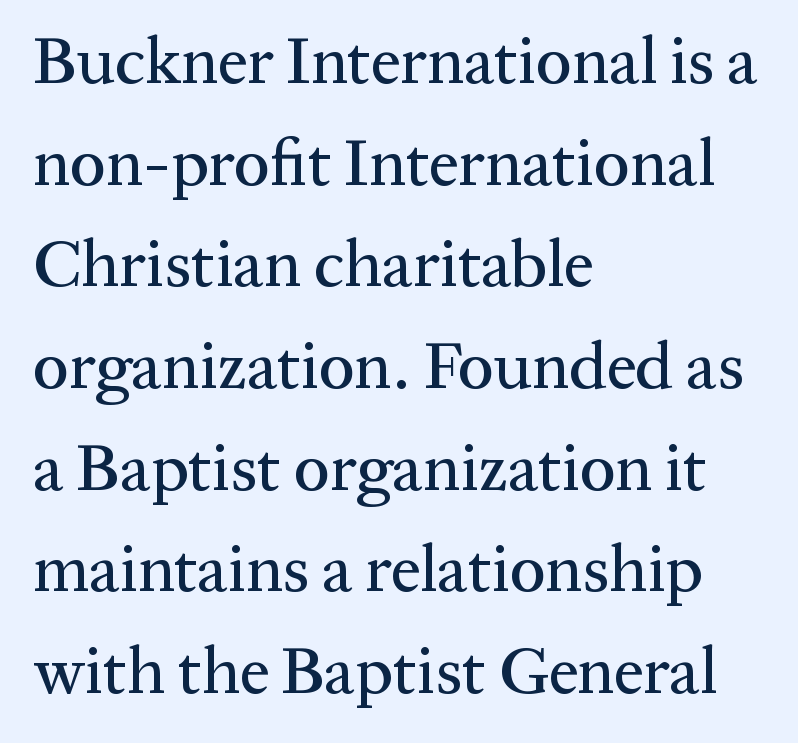
Descenders hang freely into open space. All the whitespace from short lines collects on the right. Students, note that the glyphs here touch the page at normal intervals. The font's upright variant was chosen for this text. Reading down the column, the eye jumps a familiar distance to each next line.
